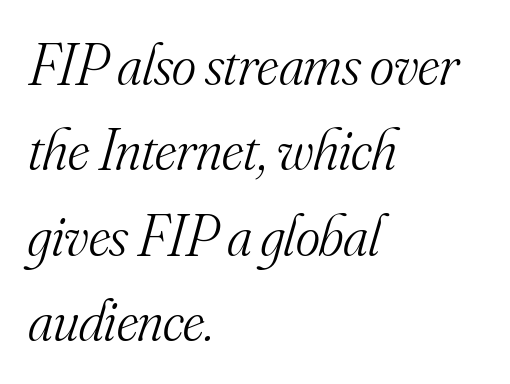
Q: Is the text bold? A: No.
Q: Is the text italic (slanted)? A: Yes, it leans right by about 16 degrees.
Q: Is the typeface a serif or a sans-serif typeface? A: Serif.
Q: Is the text underlined? A: No.
Q: How is the paragraph aligned? A: Left-aligned.
Q: Is the spacing between letters normal or unusually wide? A: Normal.
Q: Is the spacing between lines tight, normal or loose? A: Normal.
Q: Width (condensed, normal, or wide)? A: Normal.
Q: Stroke contrast? A: Medium.
Q: x-height? A: Small.
Q: Monospaced? A: No.
